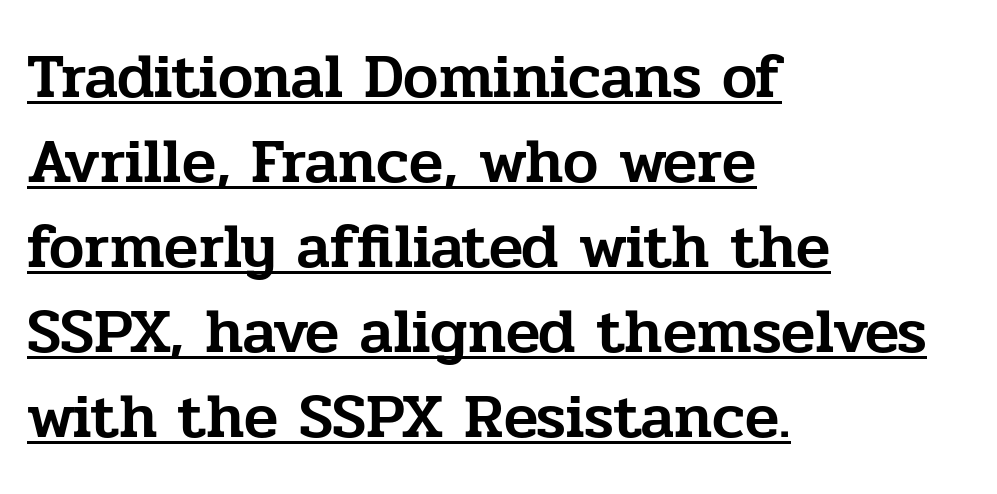
Characters remain perfectly vertical along every line. Type style note: has serifs. The line texture is even and compact thanks to regular tracking. In CSS terms this would be text-align: left. A baseline rule has been typeset under these characters.
